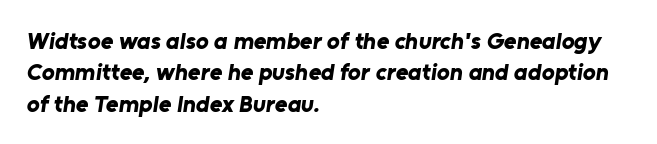
Caption: bold face, heavy strokes. The leading is moderate, giving the passage an even texture. Nobody drew a line under any word here. Visually the block forms a straight wall on the left and a jagged coastline on the right. There is no visible air inserted between adjacent glyphs.
